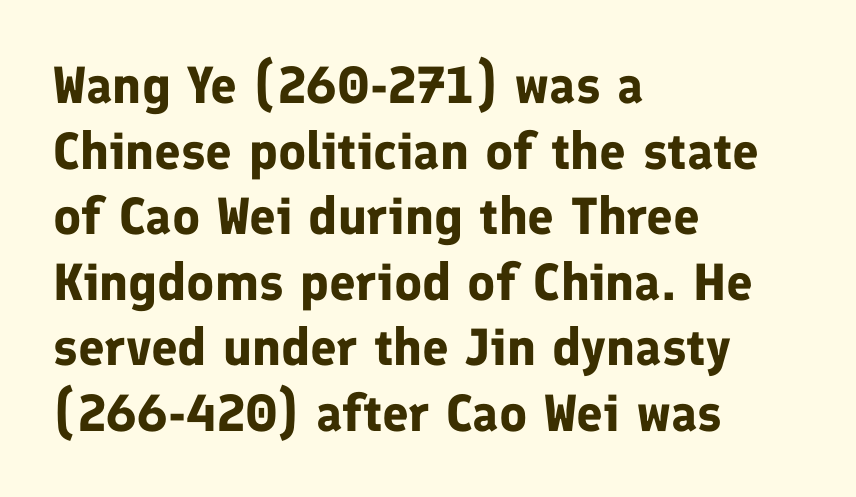
Spacing verdict: proportional, widths tailored to each character. The typesetting leans heavy: a genuine bold. The lines are quadded left. No feet cap the strokes, marking this as sans-serif type. Italic: no, the glyphs are upright roman. Honestly, the letter spacing is just normal — you wouldn't notice it.
